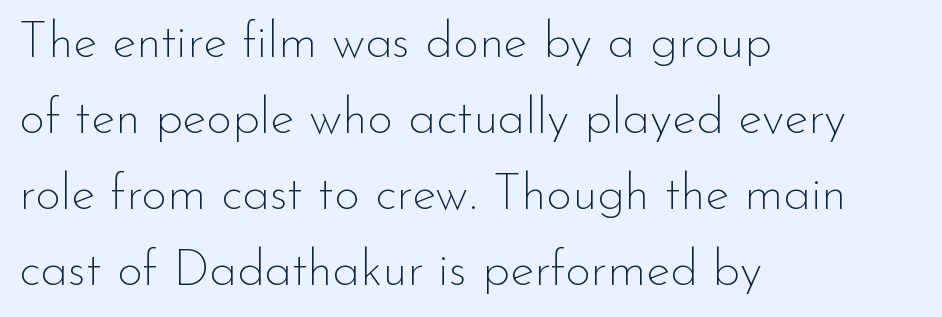
The image shows 50 px thin sans-serif type, upright; set left-aligned, normal line spacing (1.52x), normal letter spacing, not underlined; low stroke contrast and a small x-height.
